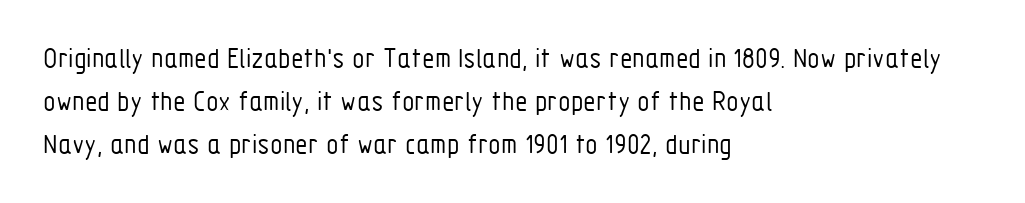
Q: Is the text bold? A: No.
Q: Is the text italic (slanted)? A: No, it is upright.
Q: Is the typeface a serif or a sans-serif typeface? A: Sans-serif.
Q: Is the text underlined? A: No.
Q: How is the paragraph aligned? A: Left-aligned.
Q: Is the spacing between letters normal or unusually wide? A: Normal.
Q: Is the spacing between lines tight, normal or loose? A: Normal.
Q: Width (condensed, normal, or wide)? A: Condensed.
Q: Stroke contrast? A: Low.
Q: x-height? A: Medium.
Q: Monospaced? A: No.
